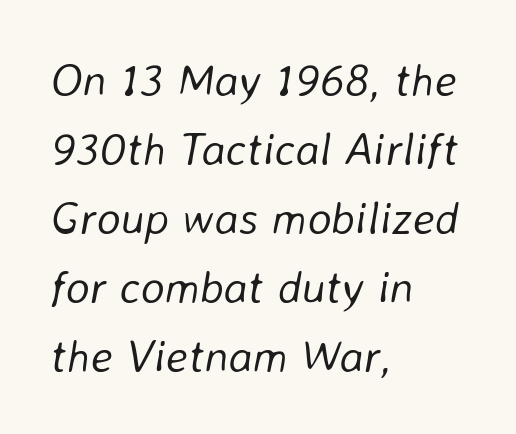
{"italic": "yes", "lean": "right", "slant_degrees": 8, "bold": "no", "weight": "light", "width": "normal", "stroke_contrast": "low", "x_height": "medium", "monospaced": "no", "underline": "no", "align": "left", "line_spacing": "normal", "line_spacing_ratio": 1.5, "letter_spacing": "normal", "letter_spacing_em": 0.0, "glyph_px": 46}
